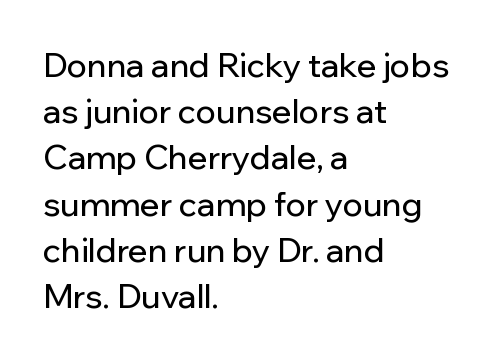
The image shows 33 px sans-serif type, upright; set left-aligned, normal line spacing (1.4x), normal letter spacing, not underlined; low stroke contrast and a medium x-height.
